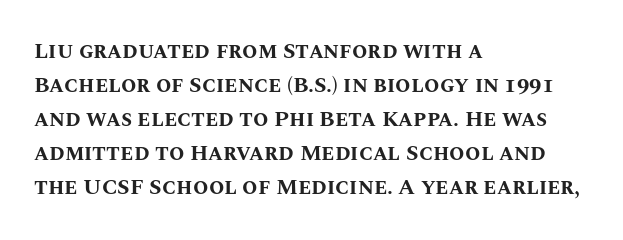
{"italic": "no", "bold": "yes", "underline": "no", "align": "left", "line_spacing": "normal", "line_spacing_ratio": 1.55, "letter_spacing": "normal", "letter_spacing_em": 0.0, "glyph_px": 22}
